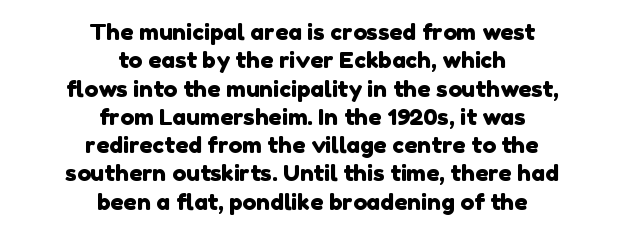
{"underline": "no", "align": "center", "line_spacing_ratio": 1.23, "letter_spacing": "normal", "letter_spacing_em": 0.0, "glyph_px": 23}
